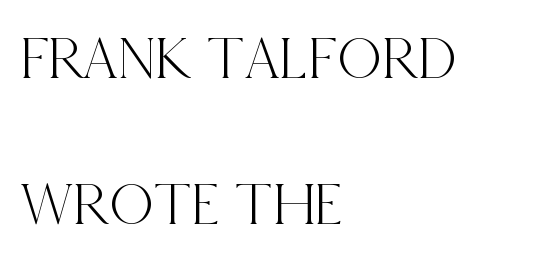
The image shows 62 px condensed serif type, upright; set left-aligned, loose line spacing (2.35x), normal letter spacing, not underlined; a large x-height.
